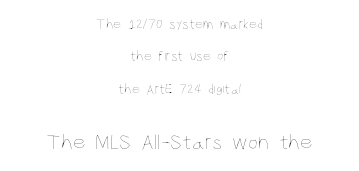
{"italic": "no", "bold": "no", "underline": "no", "align": "center", "line_spacing": "loose", "line_spacing_ratio": 2.32, "letter_spacing": "normal", "letter_spacing_em": 0.0, "larger_block": "second", "size_ratio": 1.57, "glyph_px": 22}
